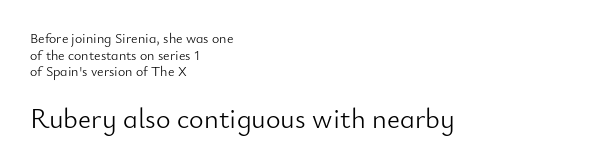
Q: Is the text bold? A: No.
Q: Is the text italic (slanted)? A: No, it is upright.
Q: Is the typeface a serif or a sans-serif typeface? A: Sans-serif.
Q: Is the text underlined? A: No.
Q: How is the paragraph aligned? A: Left-aligned.
Q: Is the spacing between letters normal or unusually wide? A: Normal.
Q: Which block of text is set in a larger size, the first (top) or the second (bottom)? A: The second (bottom) one.
Q: Width (condensed, normal, or wide)? A: Normal.
Q: Stroke contrast? A: Low.
Q: x-height? A: Small.
Q: Monospaced? A: No.
